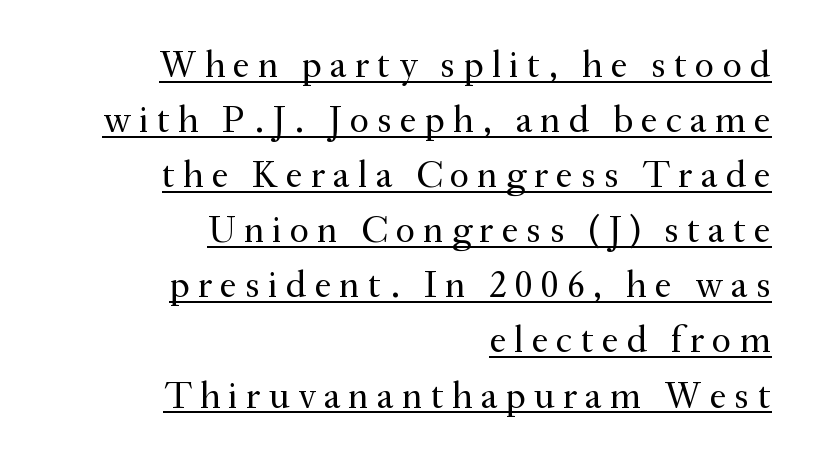
The letters advance in unequal steps, a hallmark of proportional type. Posture: straight, roman, zero tilt. Each line ends at the same right margin while the left side varies. Beneath each row of characters lies a ruled line.
